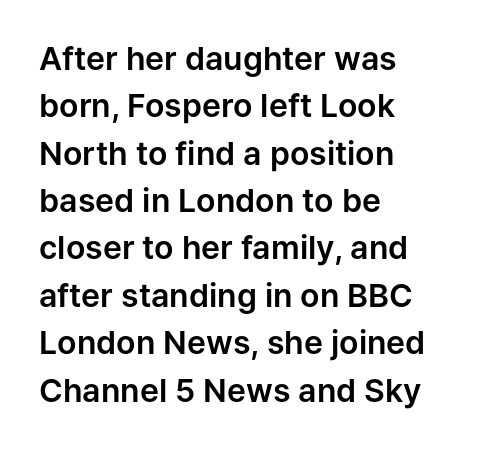
The image shows 32 px sans-serif type, upright; set left-aligned, normal line spacing (1.48x), normal letter spacing, not underlined; low stroke contrast and a medium x-height.
